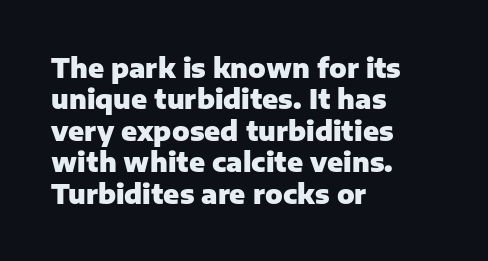
{"italic": "no", "bold": "yes", "underline": "no", "align": "left", "line_spacing_ratio": 1.21, "letter_spacing": "normal", "letter_spacing_em": 0.0, "glyph_px": 26}
